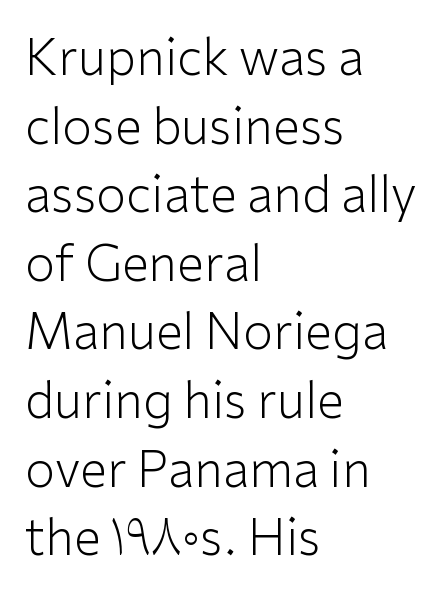
Q: Is the text bold? A: No.
Q: Is the text italic (slanted)? A: No, it is upright.
Q: Is the typeface a serif or a sans-serif typeface? A: Sans-serif.
Q: Is the text underlined? A: No.
Q: How is the paragraph aligned? A: Left-aligned.
Q: Is the spacing between letters normal or unusually wide? A: Normal.
Q: Is the spacing between lines tight, normal or loose? A: Normal.
Q: Width (condensed, normal, or wide)? A: Normal.
Q: Stroke contrast? A: Low.
Q: x-height? A: Medium.
Q: Monospaced? A: No.
